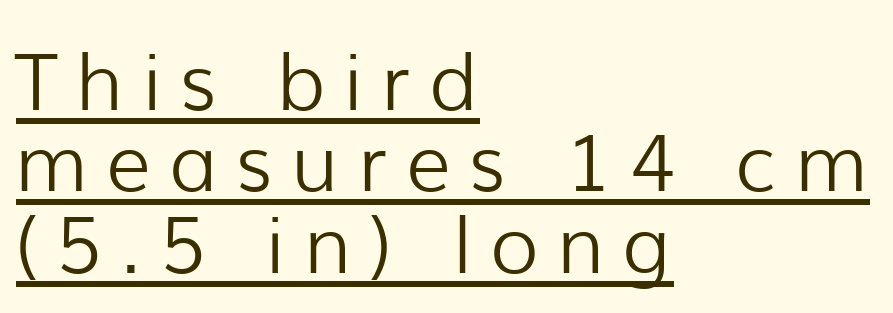
Q: Is the text bold? A: No.
Q: Is the text italic (slanted)? A: No, it is upright.
Q: Is the typeface a serif or a sans-serif typeface? A: Sans-serif.
Q: Is the text underlined? A: Yes.
Q: How is the paragraph aligned? A: Left-aligned.
Q: Is the spacing between letters normal or unusually wide? A: Unusually wide.
Q: Is the spacing between lines tight, normal or loose? A: Tight.
Q: Width (condensed, normal, or wide)? A: Normal.
Q: Stroke contrast? A: Low.
Q: x-height? A: Medium.
Q: Monospaced? A: No.
